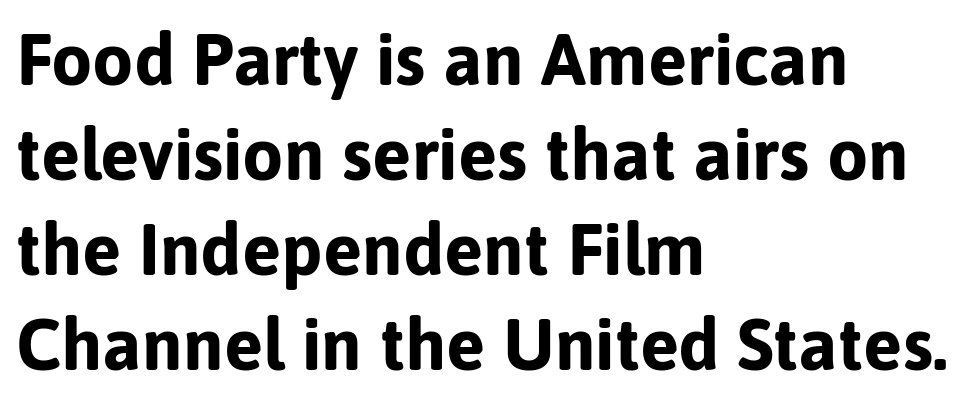
The image shows 73 px bold sans-serif type, upright; set left-aligned, normal line spacing (1.3x), normal letter spacing, not underlined; low stroke contrast and a medium x-height.
